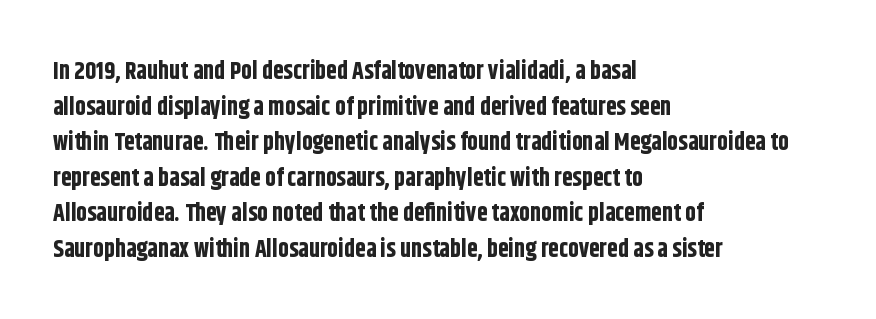
Its strokes are broad and dark, the hallmark of bold type. Short and long lines alike share a common starting point at left. Reading down the column, the eye jumps a familiar distance to each next line. Bare-footed words on every line.
